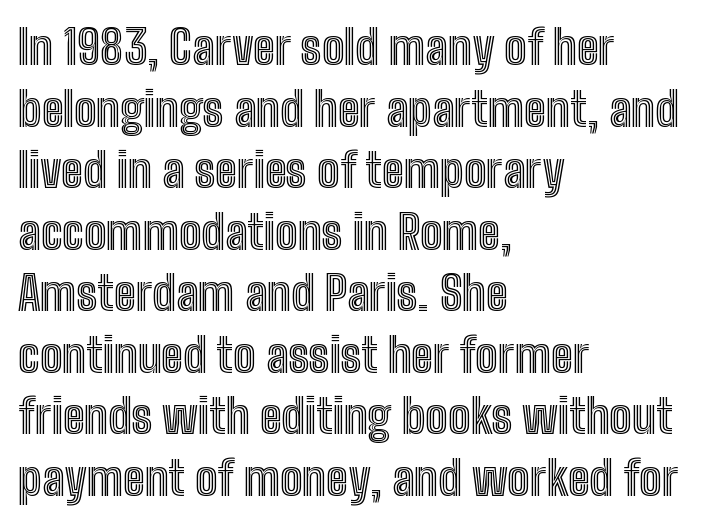
{"italic": "no", "width": "condensed", "x_height": "medium", "monospaced": "no", "underline": "no", "align": "left", "line_spacing": "normal", "line_spacing_ratio": 1.31, "letter_spacing": "normal", "letter_spacing_em": 0.0, "glyph_px": 47}
